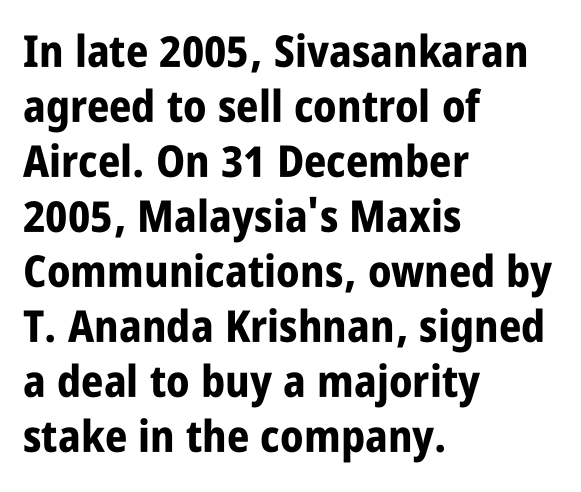
The image shows 44 px bold, condensed sans-serif type, upright; set left-aligned, normal line spacing (1.25x), normal letter spacing, not underlined; low stroke contrast and a large x-height.
